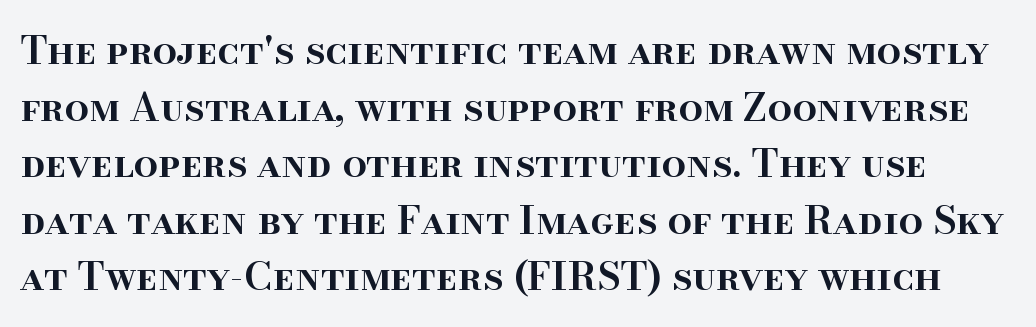
{"serif": "yes", "italic": "no", "bold": "semi", "weight": "semibold", "width": "normal", "stroke_contrast": "high", "x_height": "small", "monospaced": "no", "underline": "no", "line_spacing": "normal", "line_spacing_ratio": 1.45, "letter_spacing": "normal", "letter_spacing_em": 0.0, "glyph_px": 39}
